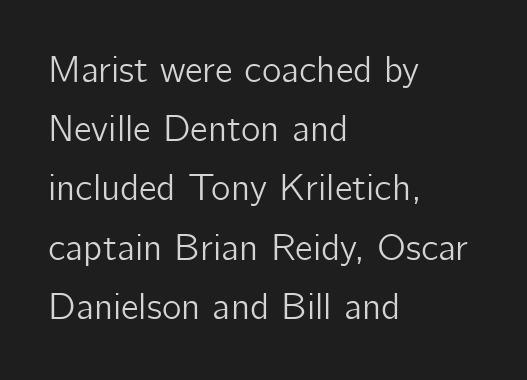
The image shows 37 px sans-serif type, upright; set left-aligned, normal line spacing (1.6x), normal letter spacing, not underlined; low stroke contrast and a medium x-height.
